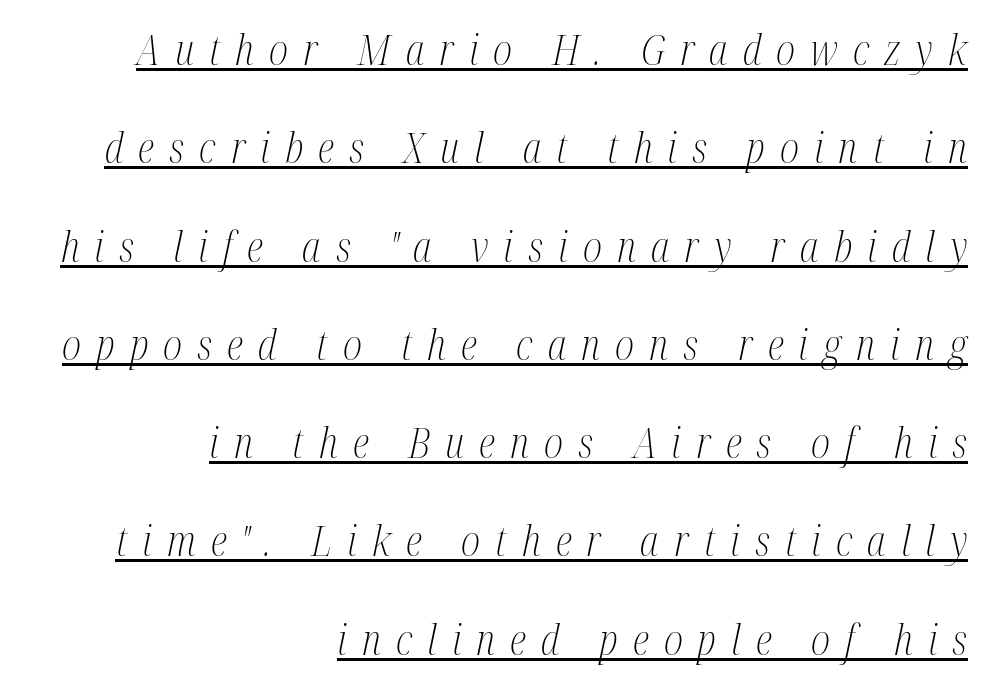
This is serif lettering, the kind often seen in printed books. Reading down the column, the eye jumps a long way to each next line. The rendering applies a slant to the glyphs. Tracking here is generous; glyphs stand well apart from one another. Caption: multi-line text, flush right, ragged left. Each stroke keeps to a modest, everyday thickness or less.
